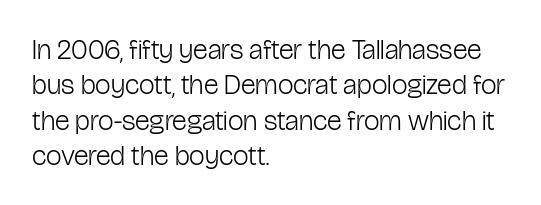
Q: Is the text bold? A: No.
Q: Is the text italic (slanted)? A: No, it is upright.
Q: Is the typeface a serif or a sans-serif typeface? A: Sans-serif.
Q: Is the text underlined? A: No.
Q: How is the paragraph aligned? A: Left-aligned.
Q: Is the spacing between letters normal or unusually wide? A: Normal.
Q: Is the spacing between lines tight, normal or loose? A: Normal.
Q: Width (condensed, normal, or wide)? A: Condensed.
Q: Stroke contrast? A: Low.
Q: x-height? A: Medium.
Q: Monospaced? A: No.
